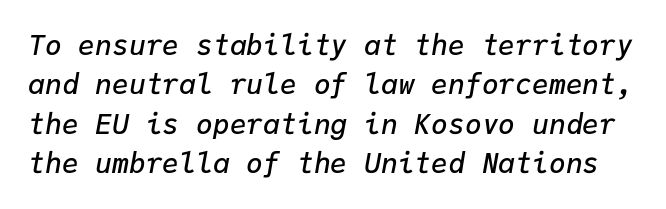
Q: Is the text bold? A: Semi-bold.
Q: Is the text italic (slanted)? A: Yes, it leans right by about 9 degrees.
Q: Is the text underlined? A: No.
Q: Is the spacing between letters normal or unusually wide? A: Normal.
Q: Is the spacing between lines tight, normal or loose? A: Normal.
Q: Width (condensed, normal, or wide)? A: Normal.
Q: Stroke contrast? A: Low.
Q: x-height? A: Medium.
Q: Monospaced? A: Yes.
